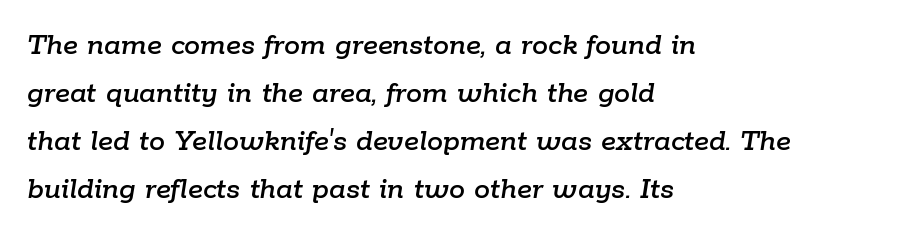
Q: Is the text italic (slanted)? A: Yes, it leans right by about 9 degrees.
Q: Is the text underlined? A: No.
Q: How is the paragraph aligned? A: Left-aligned.
Q: Is the spacing between letters normal or unusually wide? A: Normal.
Q: Is the spacing between lines tight, normal or loose? A: Normal.
Q: Width (condensed, normal, or wide)? A: Normal.
Q: Stroke contrast? A: Low.
Q: x-height? A: Medium.
Q: Monospaced? A: No.
